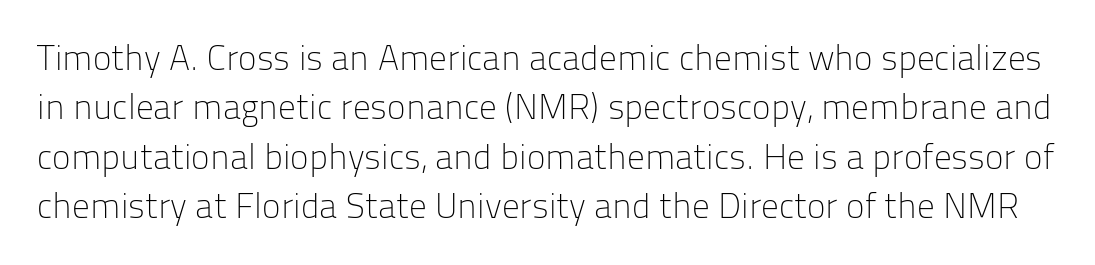
{"serif": "no", "italic": "no", "bold": "no", "weight": "light", "width": "normal", "stroke_contrast": "low", "x_height": "medium", "monospaced": "no", "underline": "no", "line_spacing": "normal", "line_spacing_ratio": 1.41, "letter_spacing": "normal", "letter_spacing_em": 0.0, "glyph_px": 35}
